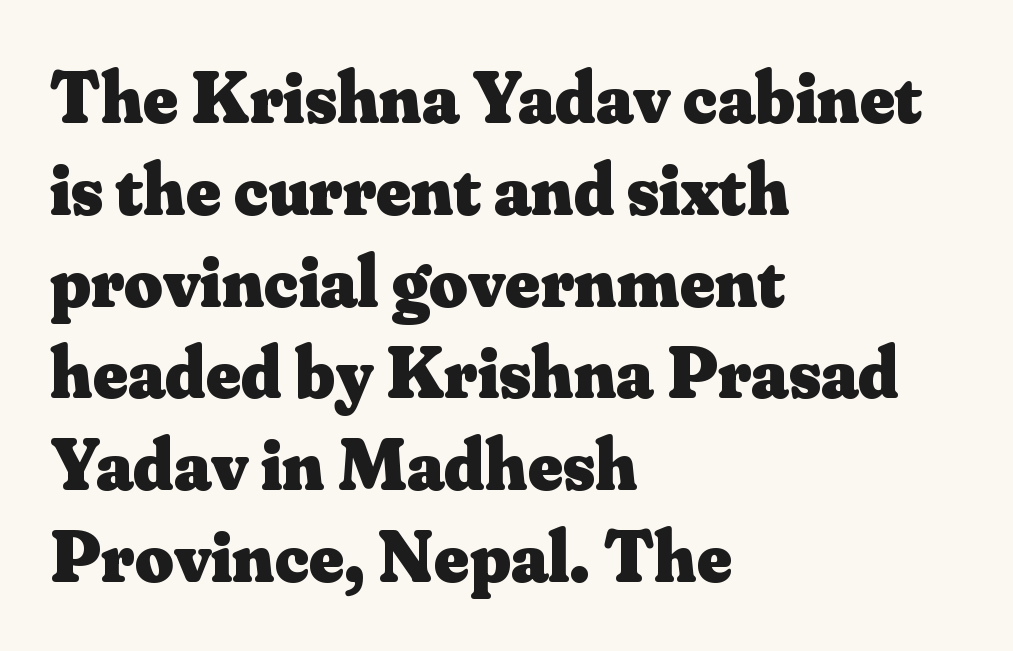
The words here are not underlined. You can tell it's not italic because the verticals are truly vertical. The font family rendered here belongs to the serif group. The letters advance in unequal steps, a hallmark of proportional type.
